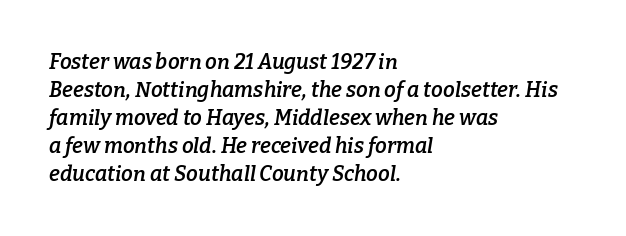
The image shows 21 px text type, italic (leaning right); set left-aligned, normal line spacing (1.33x), normal letter spacing, not underlined.
